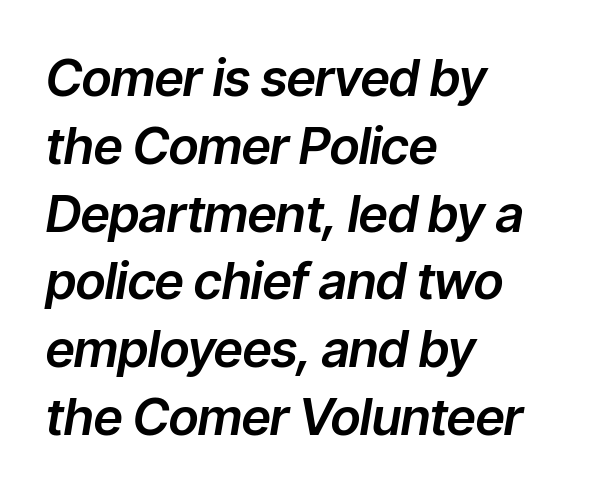
{"italic": "yes", "lean": "right", "slant_degrees": 9, "width": "normal", "stroke_contrast": "low", "x_height": "medium", "monospaced": "no", "underline": "no", "align": "left", "line_spacing": "normal", "line_spacing_ratio": 1.33, "letter_spacing": "normal", "letter_spacing_em": 0.0, "glyph_px": 51}
